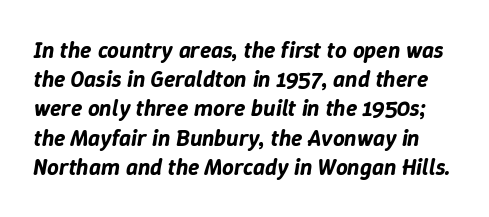
This sample uses an oblique cut, with every glyph tilted off the vertical. The gaps between neighbouring characters are ordinary and unremarkable. This block has exactly the height ordinary leading produces. The foot of each line stays bare and open.
